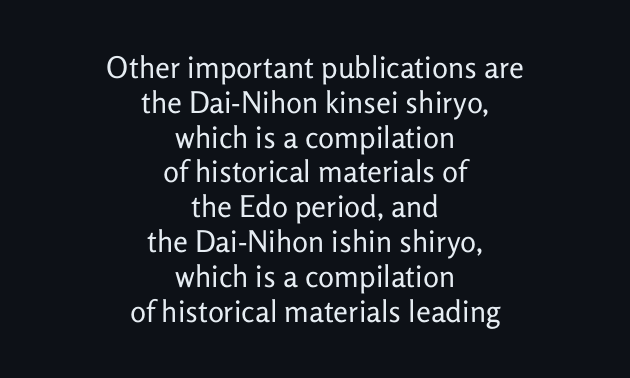
You could not count columns in this text — the font is proportionally spaced. Tracking value appears to be zero — textbook default spacing. Rendered with straight, roman letterforms. Quick note: underline off. The lines in this sample share a center point and differ in where they start and stop.
